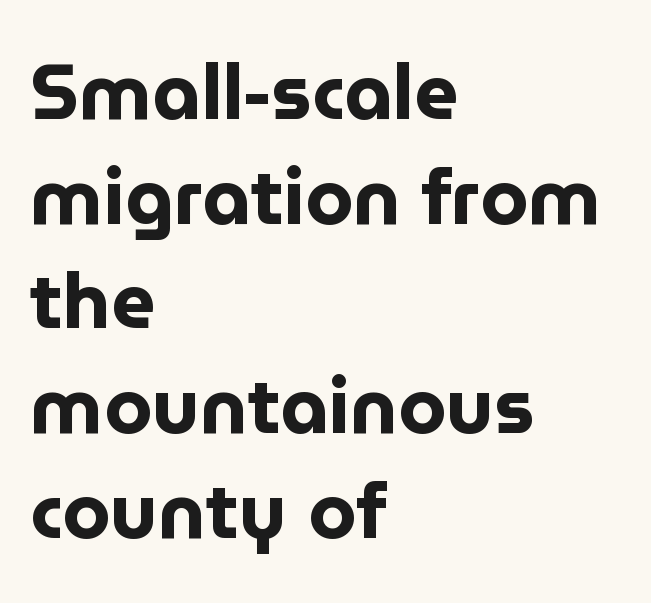
Spacing verdict: proportional, widths tailored to each character. The tracking reads as untouched default to a designer's eye. Is the type bold? Yes — the strokes are clearly thick and heavy. This rendering features lettering with no underline.
